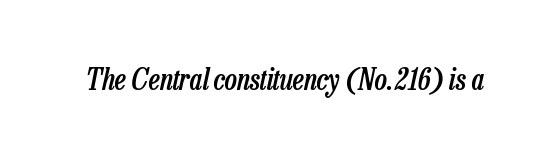
The space beneath each line is pristine and unruled. Short note: letters normally spaced. Posture: slanted. Character widths vary here, with narrow letters taking less room than wide ones. The typesetting leans somewhat heavy: a semibold.
